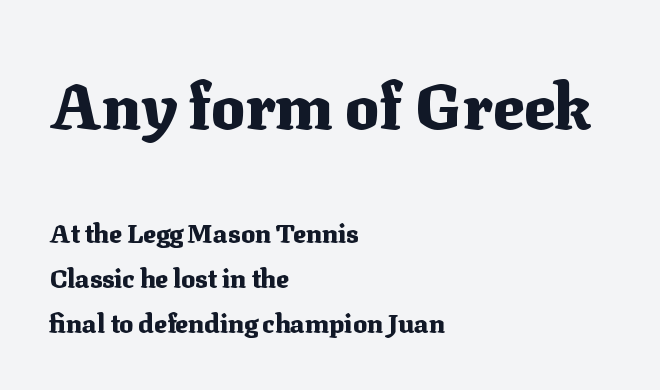
The image shows 64 px heavy serif type, upright; set left-aligned, line spacing 1.72x, normal letter spacing, not underlined; the first (top) block is 2.46x larger; medium stroke contrast and a medium x-height.
